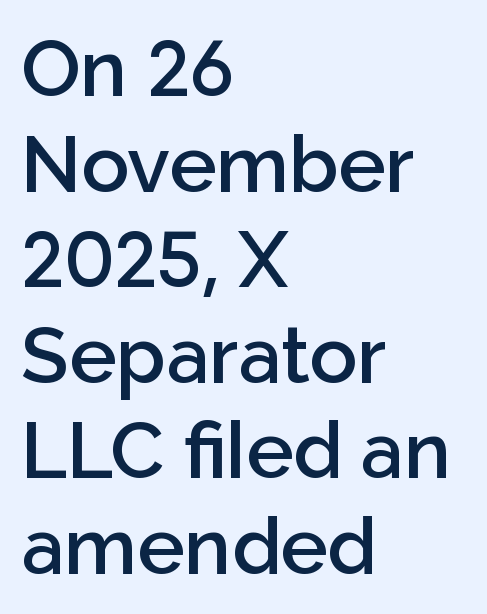
Compared with a centered layout, this one pins lines to the left instead. A somewhat darkened texture: the type is semibold rather than bold. The letters advance in unequal steps, a hallmark of proportional type. Compared with typical body copy, the letter spacing here is the same. Look at the bottom of the vertical strokes: they stop flat, with no serifs.
